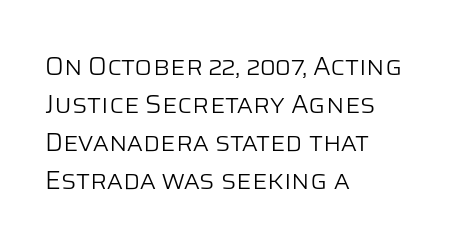
Visually the block forms a straight wall on the left and a jagged coastline on the right. Caption: standard tracking, unaltered. The type sits square on the baseline with zero lean. Weight: not bold — regular or lighter.
